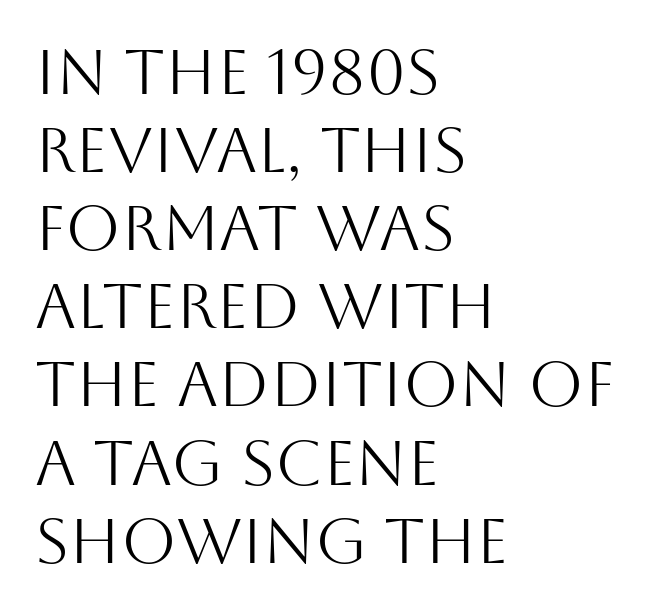
{"serif": "no", "italic": "no", "bold": "no", "weight": "light", "width": "normal", "stroke_contrast": "medium", "x_height": "large", "monospaced": "no", "underline": "no", "align": "left", "line_spacing_ratio": 1.24, "letter_spacing": "normal", "letter_spacing_em": 0.0, "glyph_px": 63}
